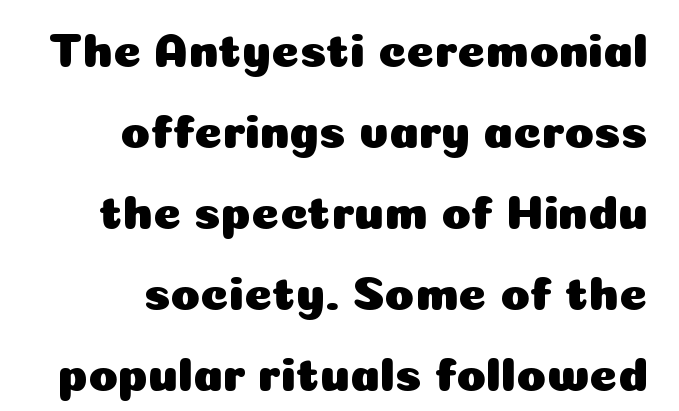
Observe the absence of serifs on each vertical stroke in this sample. What stands out about the letter spacing? Nothing — it is the standard amount. The glyphs are unaccompanied by any horizontal stroke below them. Is this a fixed-width face? No — the glyphs have proportional, varying widths.
